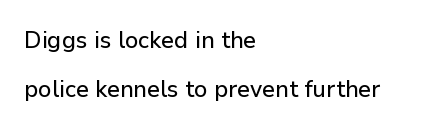
{"italic": "no", "underline": "no", "align": "left", "line_spacing": "loose", "line_spacing_ratio": 2.11, "letter_spacing": "normal", "letter_spacing_em": 0.0, "glyph_px": 23}
